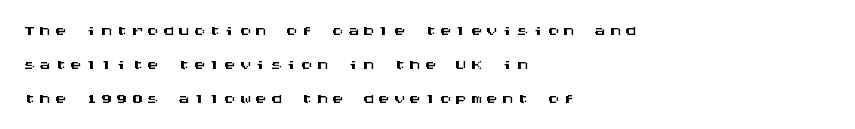
{"italic": "no", "underline": "no", "align": "left", "line_spacing": "normal", "line_spacing_ratio": 1.47, "glyph_px": 23}
